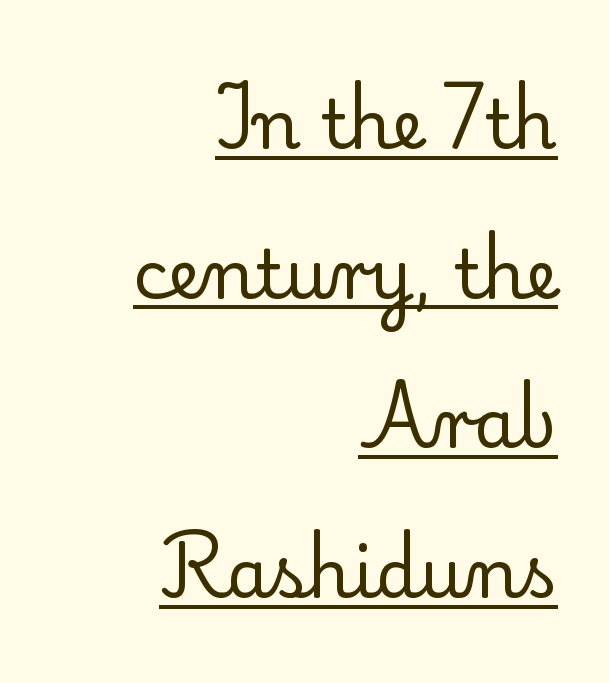
{"serif": "yes", "italic": "no", "bold": "no", "weight": "regular", "width": "normal", "stroke_contrast": "low", "x_height": "small", "monospaced": "no", "underline": "yes", "align": "right", "line_spacing": "loose", "line_spacing_ratio": 2.2, "letter_spacing": "normal", "letter_spacing_em": 0.0, "glyph_px": 68}
